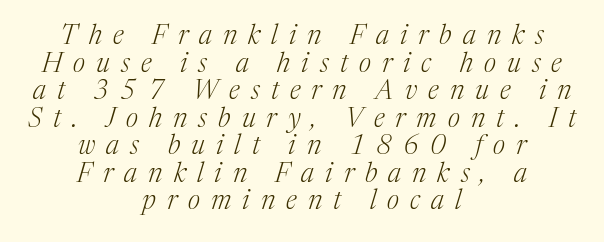
The image shows 27 px text type, italic (leaning right); set centered, tight line spacing (1.02x), unusually wide letter spacing (+0.41 em), not underlined.
